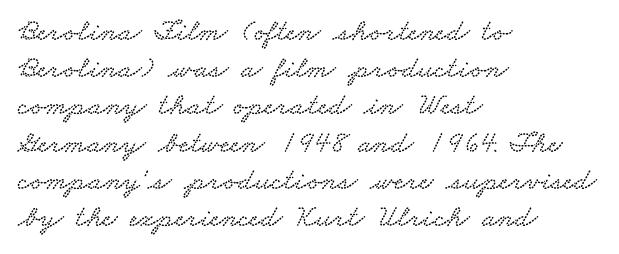
{"serif": "yes", "width": "wide", "stroke_contrast": "low", "x_height": "small", "monospaced": "no", "underline": "no", "align": "left", "line_spacing_ratio": 1.2, "letter_spacing": "normal", "letter_spacing_em": 0.0, "glyph_px": 31}
